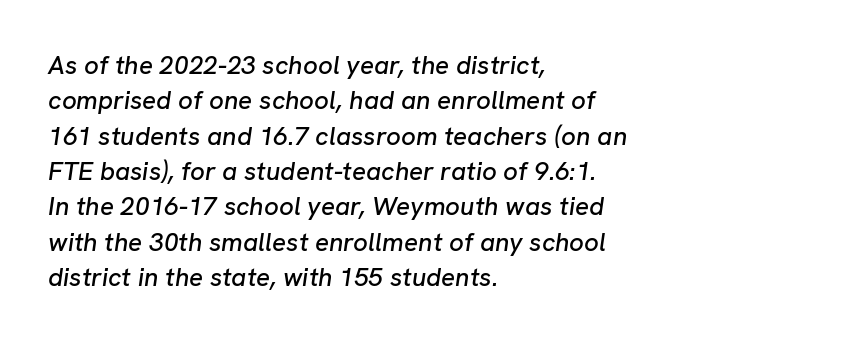
Q: Is the text italic (slanted)? A: Yes, it leans right by about 8 degrees.
Q: Is the text underlined? A: No.
Q: How is the paragraph aligned? A: Left-aligned.
Q: Is the spacing between letters normal or unusually wide? A: Normal.
Q: Is the spacing between lines tight, normal or loose? A: Normal.
